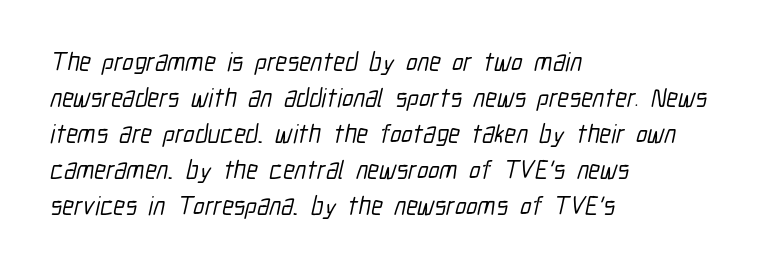
Q: Is the text underlined? A: No.
Q: How is the paragraph aligned? A: Left-aligned.
Q: Is the spacing between letters normal or unusually wide? A: Normal.
Q: Is the spacing between lines tight, normal or loose? A: Normal.
